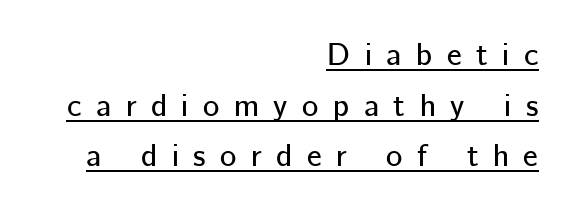
{"serif": "no", "italic": "no", "width": "normal", "stroke_contrast": "low", "x_height": "medium", "monospaced": "no", "underline": "yes", "align": "right", "line_spacing": "normal", "line_spacing_ratio": 1.63, "letter_spacing": "wide", "letter_spacing_em": 0.47, "glyph_px": 31}
